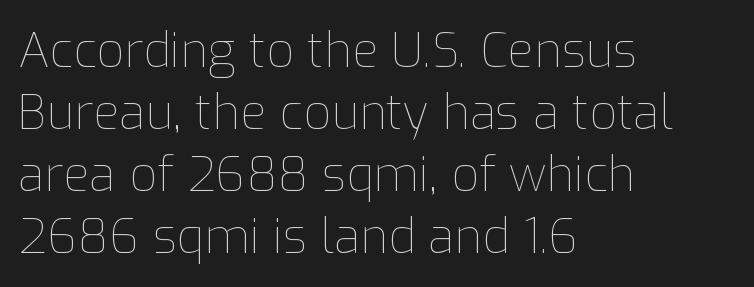
{"italic": "no", "bold": "no", "weight": "thin", "width": "normal", "stroke_contrast": "low", "x_height": "medium", "monospaced": "no", "underline": "no", "align": "left", "line_spacing": "normal", "line_spacing_ratio": 1.29, "letter_spacing": "normal", "letter_spacing_em": 0.0, "glyph_px": 48}
